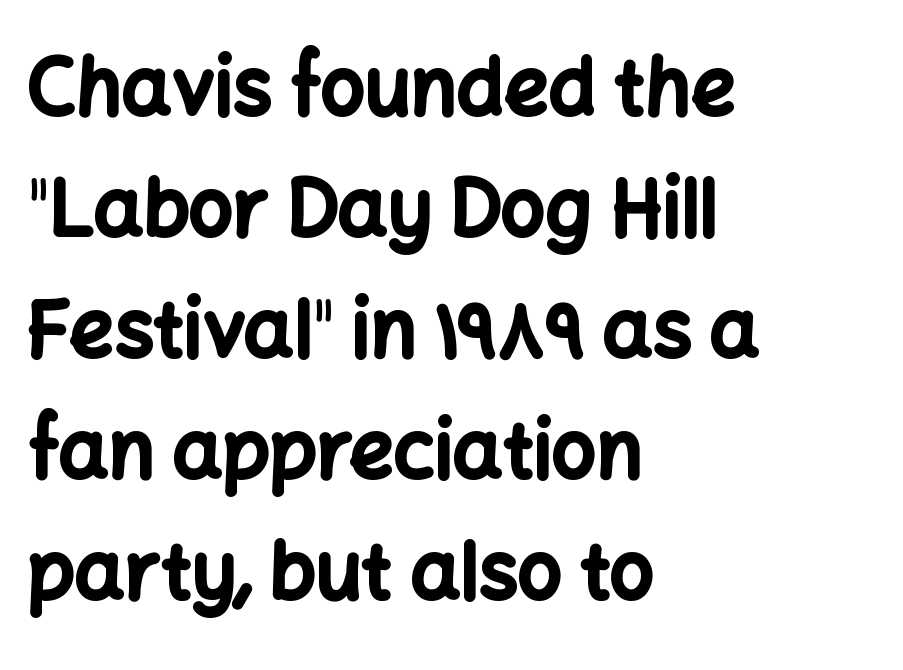
Where is the straight margin? On the left. Letters rest on an invisible, unmarked baseline. A typesetter would call this leading conventional body-copy spacing. The rendering uses a bold face; every stroke is thick and dark. Inter-character spacing is left at the font's built-in metrics.
